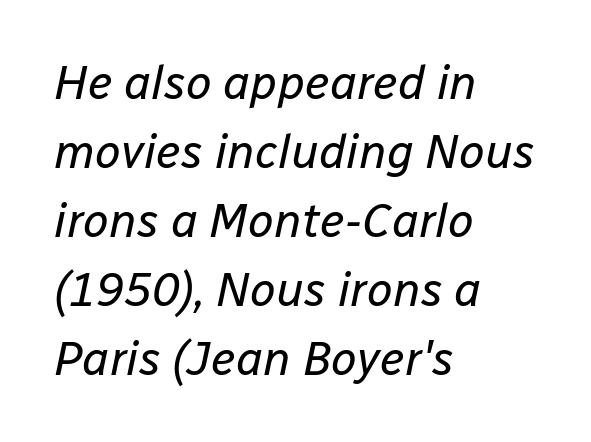
Q: Is the text bold? A: No.
Q: Is the text italic (slanted)? A: Yes, it leans right by about 12 degrees.
Q: Is the text underlined? A: No.
Q: How is the paragraph aligned? A: Left-aligned.
Q: Is the spacing between letters normal or unusually wide? A: Normal.
Q: Is the spacing between lines tight, normal or loose? A: Normal.
Q: Width (condensed, normal, or wide)? A: Normal.
Q: Stroke contrast? A: Low.
Q: x-height? A: Medium.
Q: Monospaced? A: No.
